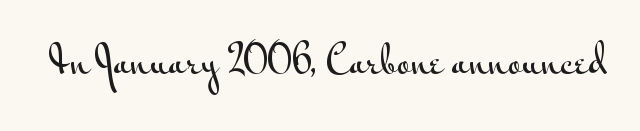
The image shows 38 px wide sans-serif type; set normal letter spacing, not underlined; medium stroke contrast and a small x-height.
